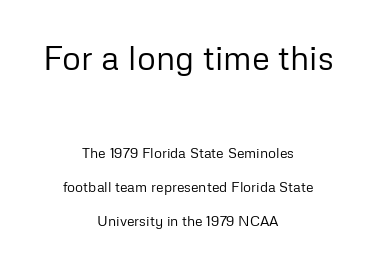
Q: Is the text bold? A: No.
Q: Is the text italic (slanted)? A: No, it is upright.
Q: Is the typeface a serif or a sans-serif typeface? A: Sans-serif.
Q: Is the text underlined? A: No.
Q: How is the paragraph aligned? A: Centered.
Q: Is the spacing between letters normal or unusually wide? A: Normal.
Q: Is the spacing between lines tight, normal or loose? A: Loose.
Q: Which block of text is set in a larger size, the first (top) or the second (bottom)? A: The first (top) one.
Q: Width (condensed, normal, or wide)? A: Normal.
Q: Stroke contrast? A: Low.
Q: x-height? A: Medium.
Q: Monospaced? A: No.
